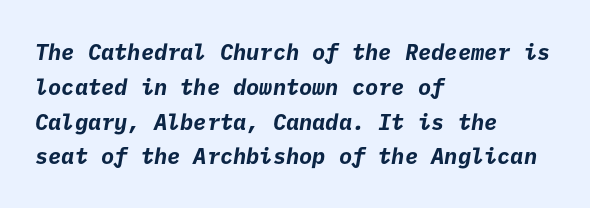
Q: Is the text bold? A: Yes.
Q: Is the text underlined? A: No.
Q: How is the paragraph aligned? A: Left-aligned.
Q: Is the spacing between letters normal or unusually wide? A: Normal.
Q: Is the spacing between lines tight, normal or loose? A: Normal.
